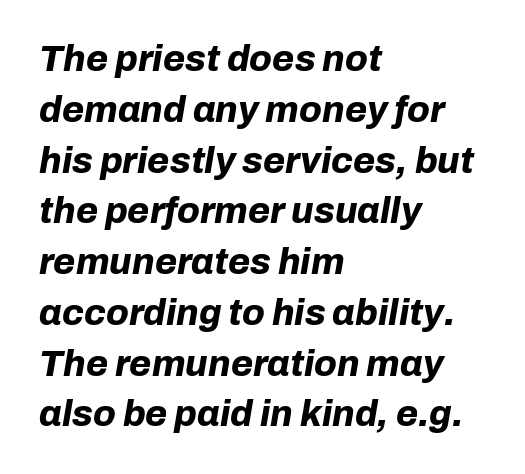
{"italic": "yes", "lean": "right", "slant_degrees": 10, "bold": "yes", "weight": "bold", "width": "normal", "stroke_contrast": "low", "x_height": "medium", "monospaced": "no", "underline": "no", "align": "left", "line_spacing": "normal", "line_spacing_ratio": 1.41, "letter_spacing": "normal", "letter_spacing_em": 0.0, "glyph_px": 36}
